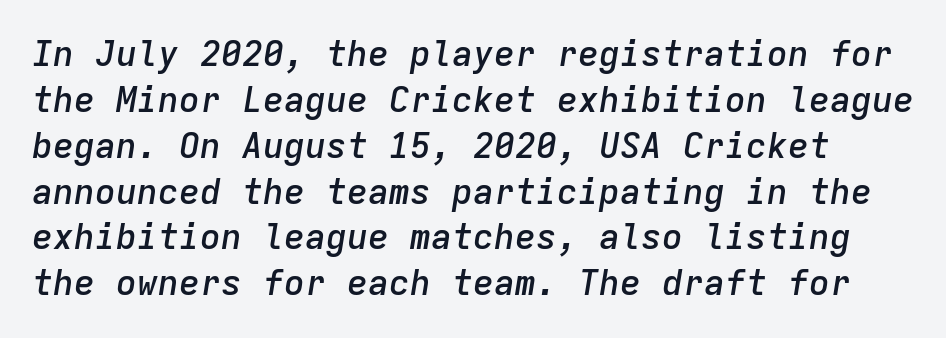
{"italic": "yes", "lean": "right", "slant_degrees": 9, "bold": "semi", "weight": "semibold", "width": "normal", "stroke_contrast": "low", "x_height": "medium", "monospaced": "yes", "underline": "no", "line_spacing": "normal", "line_spacing_ratio": 1.31, "letter_spacing": "normal", "letter_spacing_em": 0.0, "glyph_px": 35}
